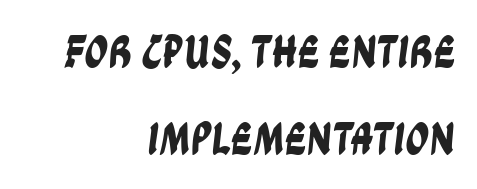
{"serif": "no", "width": "condensed", "stroke_contrast": "low", "x_height": "large", "monospaced": "no", "underline": "no", "align": "right", "line_spacing_ratio": 1.86, "letter_spacing": "normal", "letter_spacing_em": 0.0, "glyph_px": 47}
